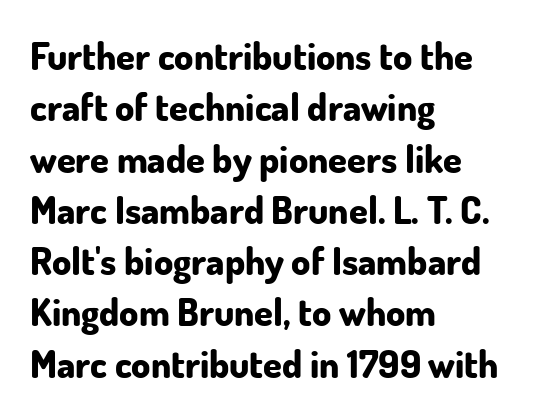
The rendering keeps characters at their native spacing. The paragraph has a hard left edge and a soft right edge. Proportional: the letters do not fall into vertical columns. On the weight axis this lands at bold, roughly 700. The strip under each line holds only bare page.
